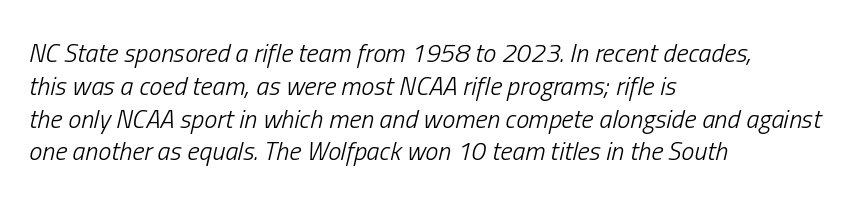
The image shows 26 px text type, italic (leaning right); set left-aligned, normal line spacing (1.26x), normal letter spacing, not underlined.
